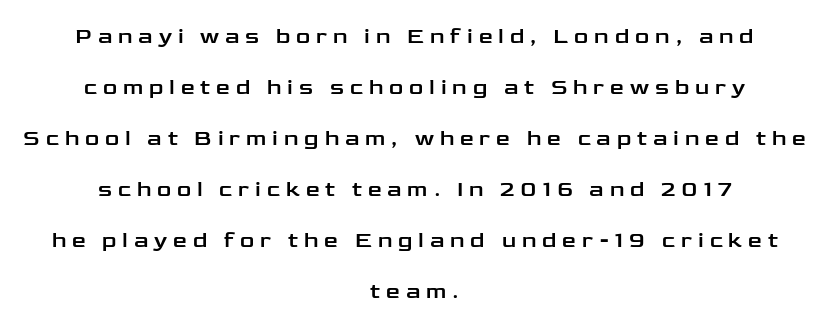
The specimen reads as upright at a glance. Horizontal alignment here is central, giving a formal, balanced look. What's the leading like? Stretched, with rows far apart. The baseline area is clear. The passage shown has open, widely tracked lettering throughout.
